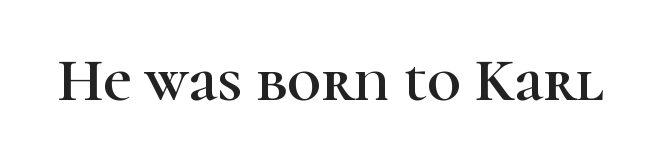
{"serif": "yes", "italic": "no", "width": "normal", "stroke_contrast": "high", "x_height": "medium", "monospaced": "no", "underline": "no", "letter_spacing": "normal", "letter_spacing_em": 0.0, "glyph_px": 60}
